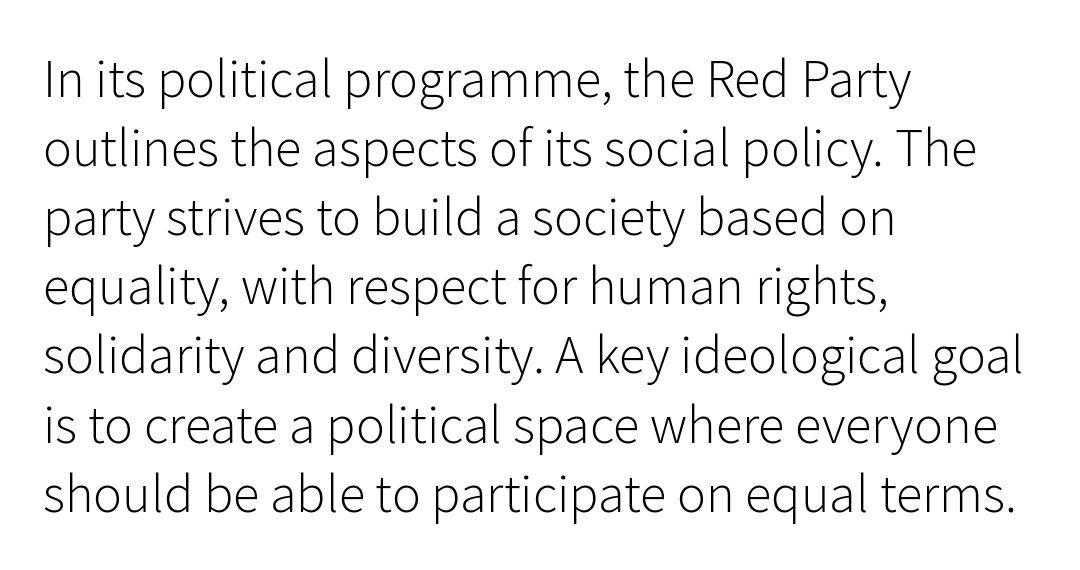
Q: Is the text bold? A: No.
Q: Is the text italic (slanted)? A: No, it is upright.
Q: Is the typeface a serif or a sans-serif typeface? A: Sans-serif.
Q: Is the text underlined? A: No.
Q: How is the paragraph aligned? A: Left-aligned.
Q: Is the spacing between letters normal or unusually wide? A: Normal.
Q: Is the spacing between lines tight, normal or loose? A: Normal.
Q: Width (condensed, normal, or wide)? A: Normal.
Q: Stroke contrast? A: Low.
Q: x-height? A: Medium.
Q: Monospaced? A: No.
